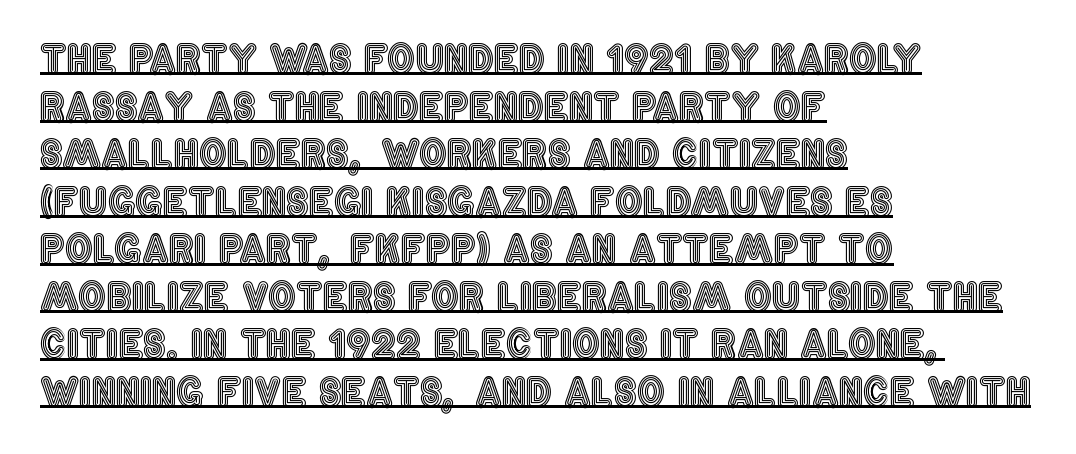
Q: Is the text italic (slanted)? A: No, it is upright.
Q: Is the text underlined? A: Yes.
Q: How is the paragraph aligned? A: Left-aligned.
Q: Is the spacing between letters normal or unusually wide? A: Normal.
Q: Width (condensed, normal, or wide)? A: Condensed.
Q: x-height? A: Large.
Q: Monospaced? A: No.
